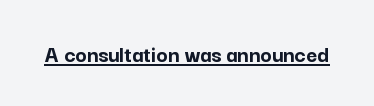
Q: Is the text bold? A: Yes.
Q: Is the text italic (slanted)? A: No, it is upright.
Q: Is the text underlined? A: Yes.
Q: Is the spacing between letters normal or unusually wide? A: Normal.
